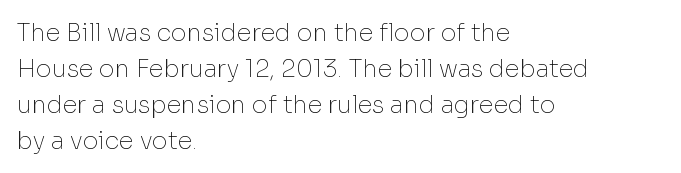
The image shows 24 px text type, upright; set left-aligned, normal line spacing (1.5x), normal letter spacing, not underlined.
